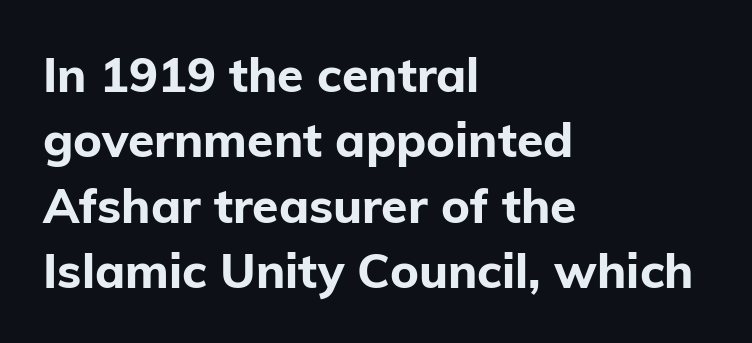
This sample has the flowing, uneven cadence of proportional lettering. Look at the stroke-to-counter ratio: heavy, a bold. A student would call this left alignment; a typographer would say flush left, rag right. Stroke terminals: plain, sans-serif. Compared with typical body copy, the letter spacing here is the same. The axis of the letterforms is exactly vertical.
